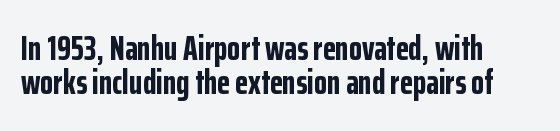
The image shows 34 px bold, condensed sans-serif type, upright; set left-aligned, tight line spacing (1.01x), normal letter spacing, not underlined; low stroke contrast and a medium x-height.
